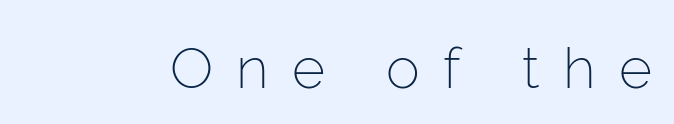
{"serif": "no", "italic": "no", "bold": "no", "weight": "light", "width": "normal", "stroke_contrast": "low", "x_height": "medium", "monospaced": "no", "underline": "no", "letter_spacing": "wide", "letter_spacing_em": 0.41, "glyph_px": 57}
